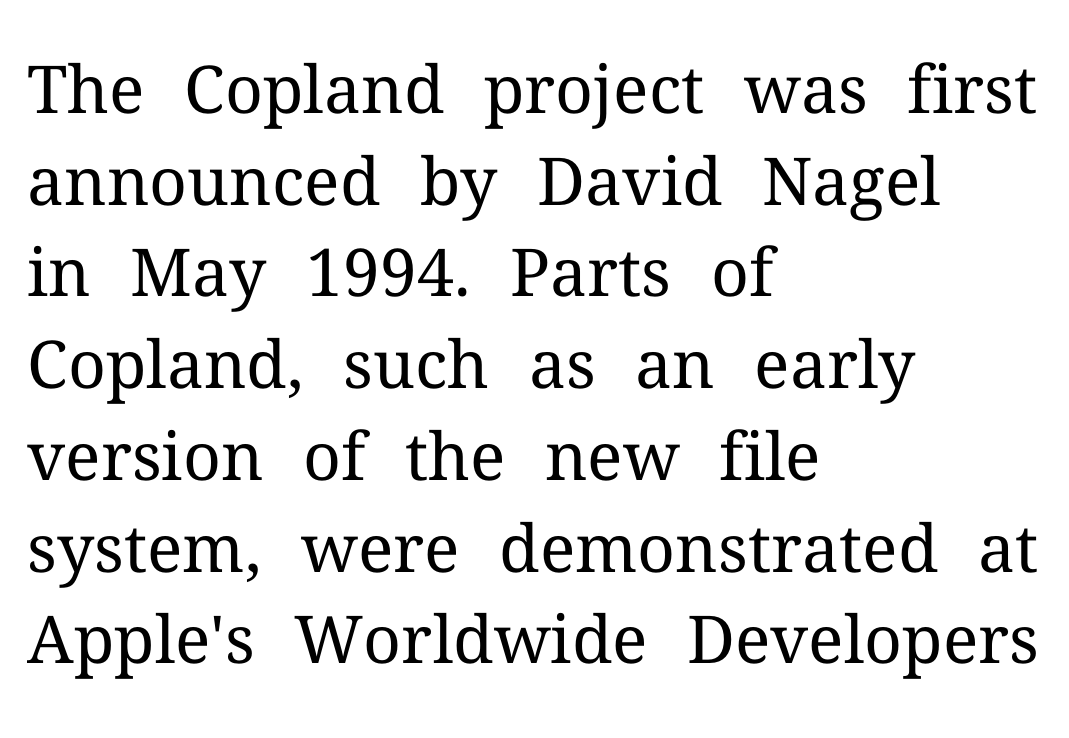
Q: Is the text bold? A: No.
Q: Is the text italic (slanted)? A: No, it is upright.
Q: Is the typeface a serif or a sans-serif typeface? A: Serif.
Q: Is the text underlined? A: No.
Q: How is the paragraph aligned? A: Left-aligned.
Q: Is the spacing between letters normal or unusually wide? A: Normal.
Q: Is the spacing between lines tight, normal or loose? A: Normal.
Q: Width (condensed, normal, or wide)? A: Normal.
Q: Stroke contrast? A: Medium.
Q: x-height? A: Medium.
Q: Monospaced? A: No.
